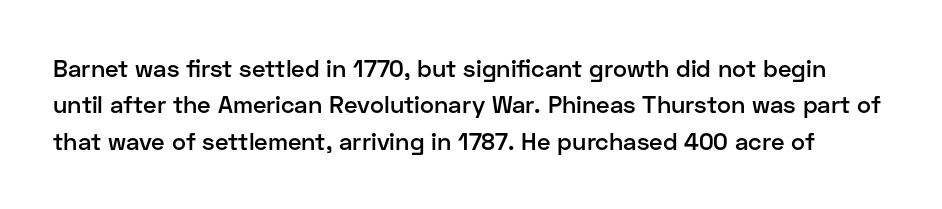
Q: Is the text bold? A: Semi-bold.
Q: Is the text italic (slanted)? A: No, it is upright.
Q: Is the text underlined? A: No.
Q: Is the spacing between letters normal or unusually wide? A: Normal.
Q: Is the spacing between lines tight, normal or loose? A: Normal.
